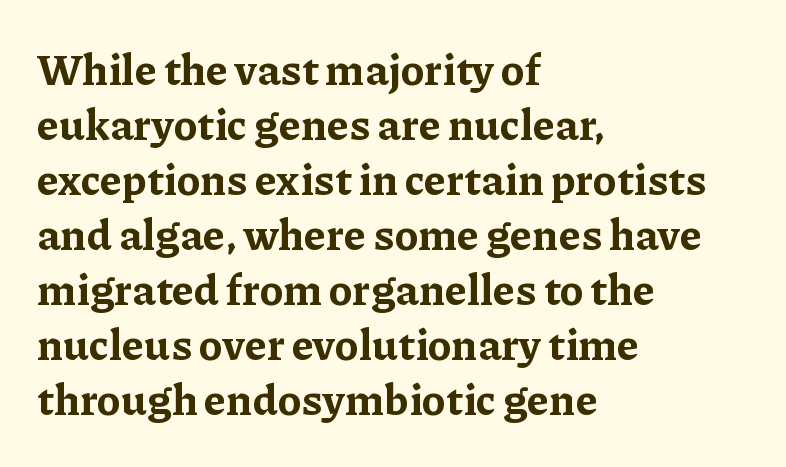
Q: Is the text bold? A: Yes.
Q: Is the text italic (slanted)? A: No, it is upright.
Q: Is the typeface a serif or a sans-serif typeface? A: Serif.
Q: Is the text underlined? A: No.
Q: How is the paragraph aligned? A: Left-aligned.
Q: Is the spacing between letters normal or unusually wide? A: Normal.
Q: Is the spacing between lines tight, normal or loose? A: Normal.
Q: Width (condensed, normal, or wide)? A: Normal.
Q: Stroke contrast? A: Low.
Q: x-height? A: Medium.
Q: Monospaced? A: No.
